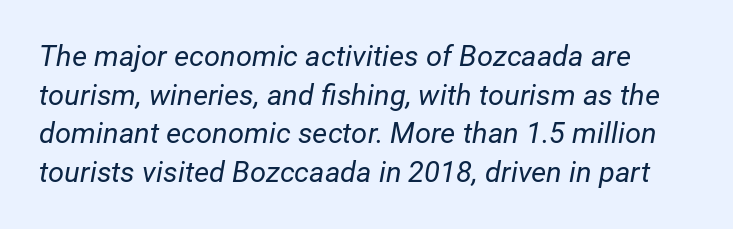
Each letter keeps its own natural width here, so spacing adapts to shape. The letterforms sit shoulder to shoulder at normal distance. The face used here has a pronounced slope to its letters. No word sits above an underline.
